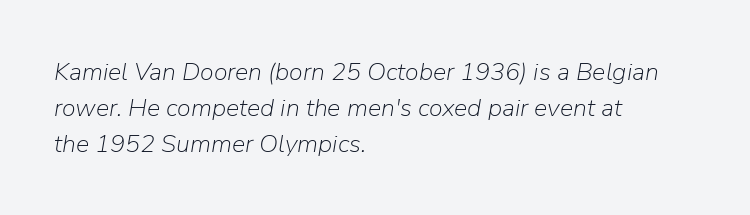
Default kerning and tracking; the words read as compact shapes. Observe the lean: these are italic letterforms. Stroke thickness stays within the range of a standard reading face or lighter. Notice how the passage keeps a crisp vertical edge on the left only.
